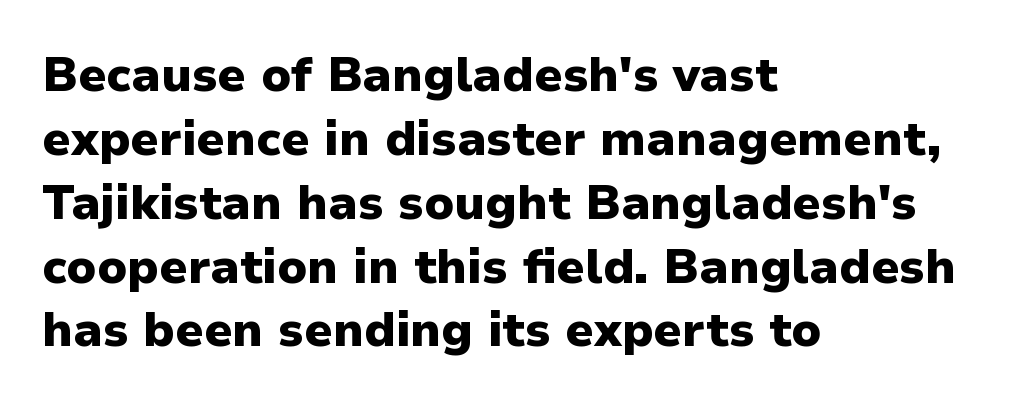
The image shows 48 px heavy sans-serif type, upright; set left-aligned, normal line spacing (1.33x), normal letter spacing, not underlined; low stroke contrast and a medium x-height.
